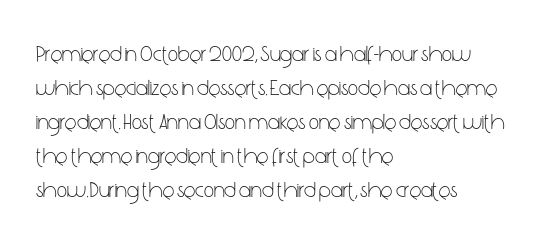
These lines stack with their left ends in a neat column. Any mark beneath the type? The region is blank. Short note: letters normally spaced. The type sits square on the baseline with zero lean.
